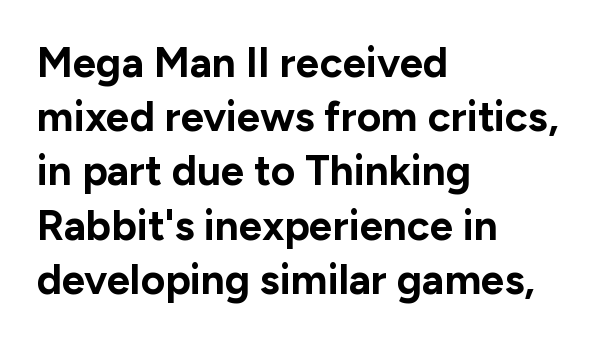
Q: Is the text bold? A: Yes.
Q: Is the text italic (slanted)? A: No, it is upright.
Q: Is the typeface a serif or a sans-serif typeface? A: Sans-serif.
Q: Is the text underlined? A: No.
Q: How is the paragraph aligned? A: Left-aligned.
Q: Is the spacing between letters normal or unusually wide? A: Normal.
Q: Is the spacing between lines tight, normal or loose? A: Normal.
Q: Width (condensed, normal, or wide)? A: Normal.
Q: Stroke contrast? A: Low.
Q: x-height? A: Medium.
Q: Monospaced? A: No.
